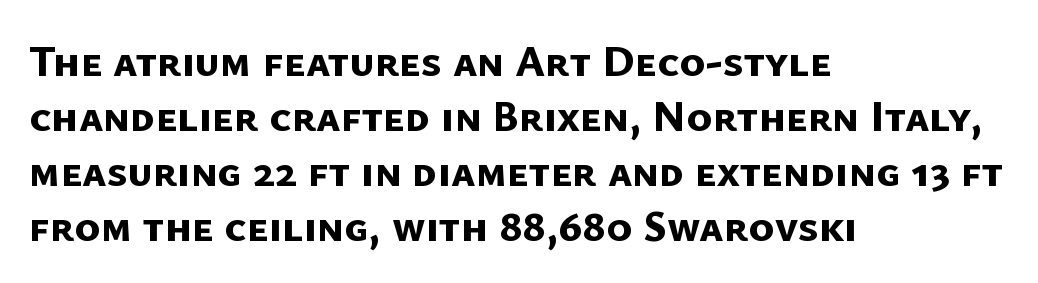
The image shows 44 px bold sans-serif type; set left-aligned, normal line spacing (1.25x), normal letter spacing, not underlined; low stroke contrast and a medium x-height.
